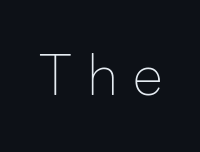
{"serif": "no", "italic": "no", "bold": "no", "weight": "thin", "width": "normal", "stroke_contrast": "low", "x_height": "medium", "monospaced": "no", "underline": "no", "letter_spacing": "wide", "letter_spacing_em": 0.27, "glyph_px": 55}
